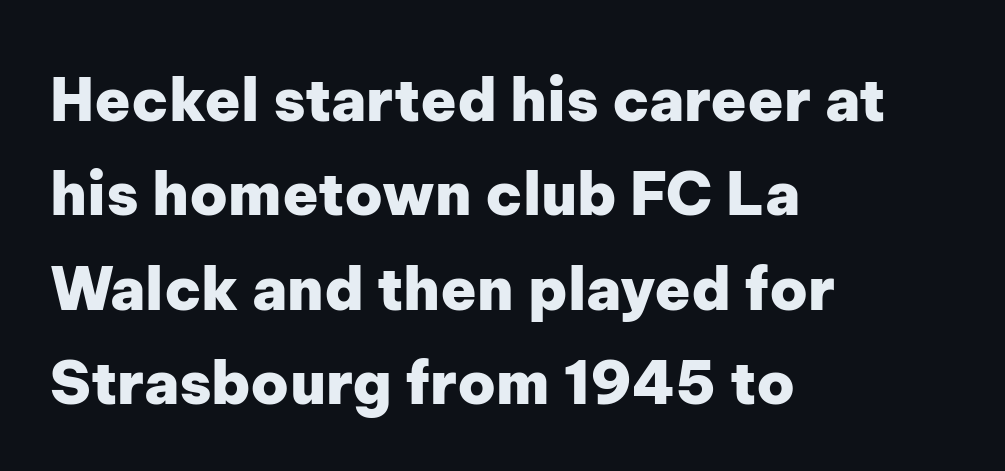
The image shows 59 px heavy sans-serif type, upright; set left-aligned, normal line spacing (1.6x), normal letter spacing, not underlined; low stroke contrast and a medium x-height.
